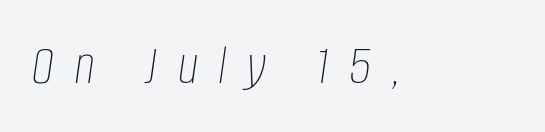
{"italic": "yes", "lean": "right", "slant_degrees": 8, "bold": "no", "weight": "thin", "width": "condensed", "stroke_contrast": "low", "x_height": "large", "monospaced": "no", "underline": "no", "letter_spacing": "wide", "letter_spacing_em": 0.35, "glyph_px": 57}
